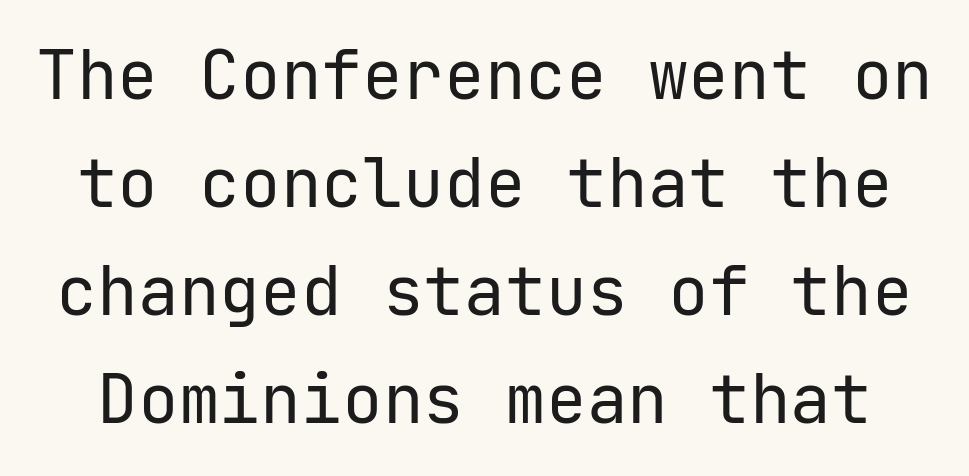
Honestly, the letter spacing is just normal — you wouldn't notice it. Line spacing here is normal. Compared with a typical body face, this is equally light or lighter still. The lettering holds an erect, upright posture throughout. Does the type have serifs? No, each stem ends abruptly. Check under the words: just untouched page.
